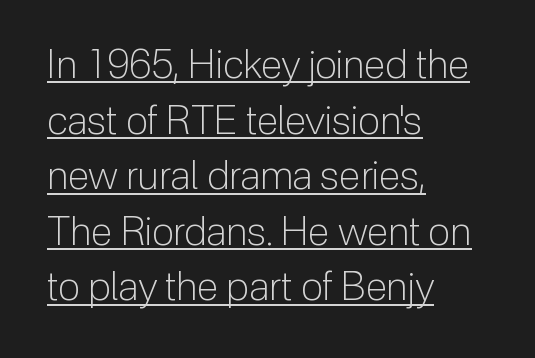
Q: Is the text bold? A: No.
Q: Is the text italic (slanted)? A: No, it is upright.
Q: Is the typeface a serif or a sans-serif typeface? A: Sans-serif.
Q: Is the text underlined? A: Yes.
Q: How is the paragraph aligned? A: Left-aligned.
Q: Is the spacing between letters normal or unusually wide? A: Normal.
Q: Is the spacing between lines tight, normal or loose? A: Normal.
Q: Width (condensed, normal, or wide)? A: Normal.
Q: Stroke contrast? A: Low.
Q: x-height? A: Medium.
Q: Monospaced? A: No.
